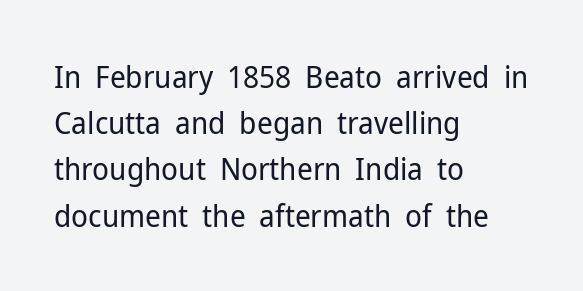
The image shows 31 px regular-weight sans-serif type, upright; set left-aligned, normal line spacing (1.49x), normal letter spacing, not underlined; low stroke contrast and a medium x-height.
